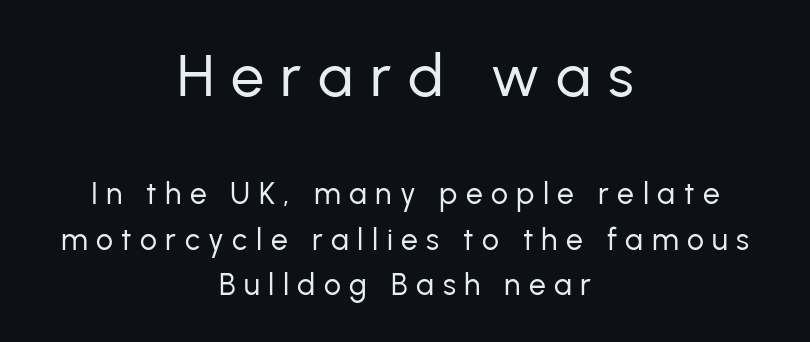
Q: Is the text bold? A: No.
Q: Is the text italic (slanted)? A: No, it is upright.
Q: Is the typeface a serif or a sans-serif typeface? A: Sans-serif.
Q: Is the text underlined? A: No.
Q: How is the paragraph aligned? A: Centered.
Q: Is the spacing between letters normal or unusually wide? A: Unusually wide.
Q: Is the spacing between lines tight, normal or loose? A: Normal.
Q: Which block of text is set in a larger size, the first (top) or the second (bottom)? A: The first (top) one.
Q: Width (condensed, normal, or wide)? A: Normal.
Q: Stroke contrast? A: Low.
Q: x-height? A: Medium.
Q: Monospaced? A: No.
